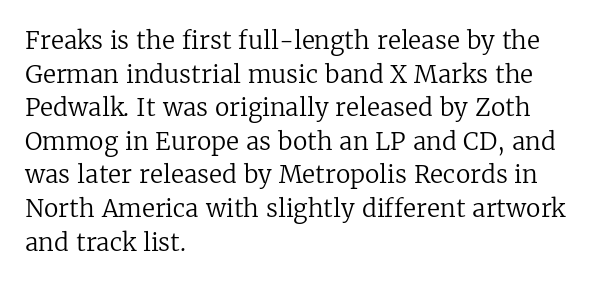
Does the copy run flush right? No — it runs flush left. Does extra space separate the letters? No, they use regular spacing. The letters look calm and open, with moderate or lighter stems. Beneath every word, the page is bare. Normally led — the rows are evenly, conventionally spaced.
